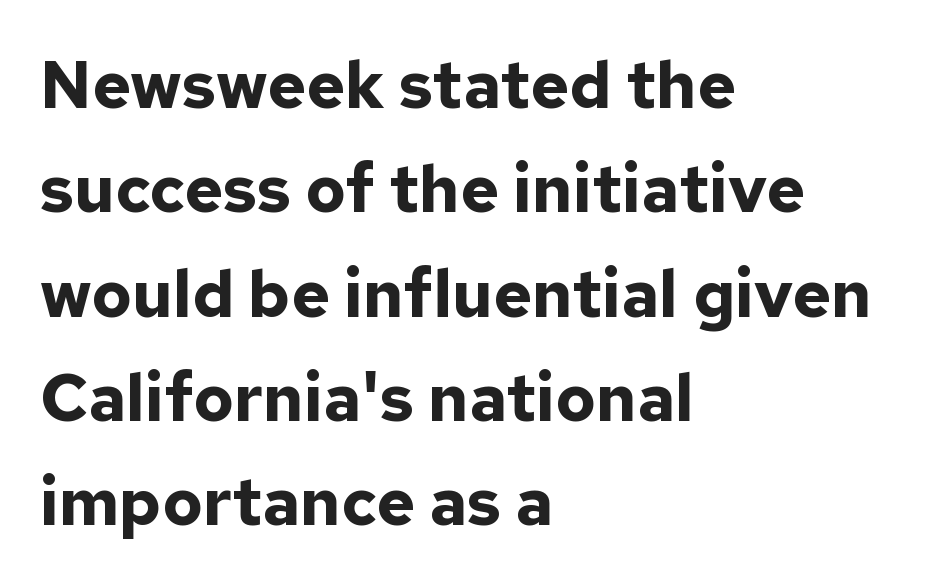
The face used here is proportionally spaced, like ordinary book or web type. Grotesque or geometric, the face here clearly has no serifs. The rows are spaced the way most documents space them. Ordinary non-slanted type is in use. The line texture is even and compact thanks to regular tracking. Any mark beneath the type? The region is blank.
